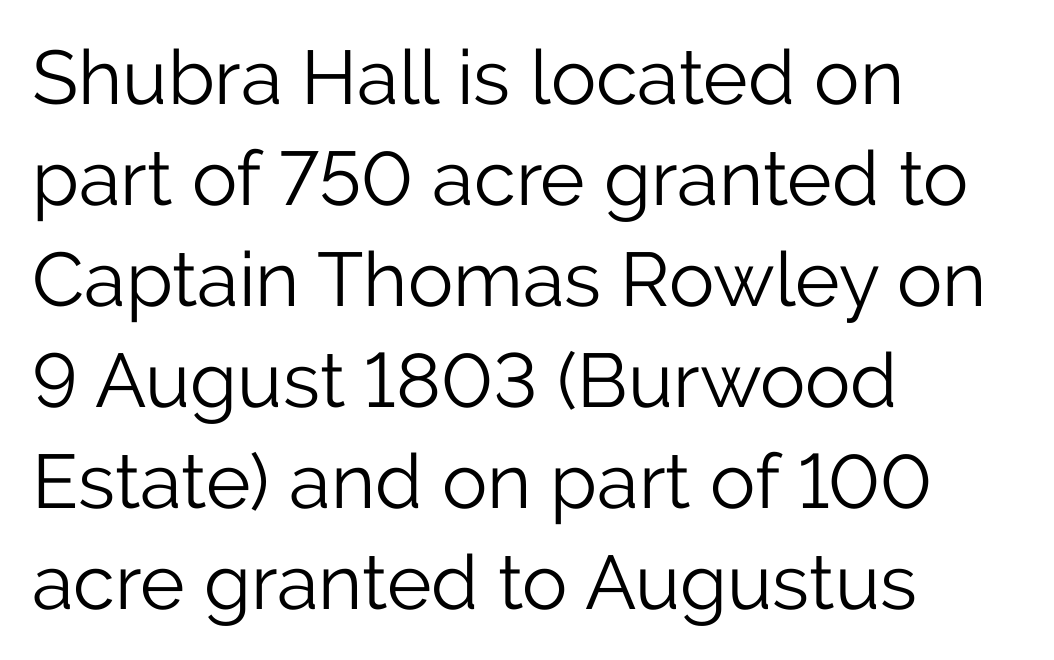
Q: Is the text bold? A: No.
Q: Is the text italic (slanted)? A: No, it is upright.
Q: Is the typeface a serif or a sans-serif typeface? A: Sans-serif.
Q: Is the text underlined? A: No.
Q: How is the paragraph aligned? A: Left-aligned.
Q: Is the spacing between letters normal or unusually wide? A: Normal.
Q: Is the spacing between lines tight, normal or loose? A: Normal.
Q: Width (condensed, normal, or wide)? A: Normal.
Q: Stroke contrast? A: Low.
Q: x-height? A: Medium.
Q: Monospaced? A: No.
